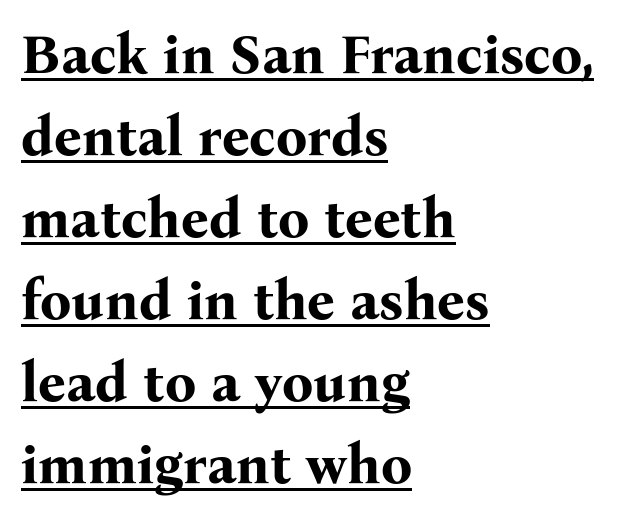
The lettering holds an erect, upright posture throughout. The letters carry serifs — small finishing strokes at the ends of their stems. Strokes here are thick enough to call this a true bold. Left-aligned paragraph, ragged on the right. Does a line run under the words? Yes, clearly. Caption: standard tracking, unaltered.
